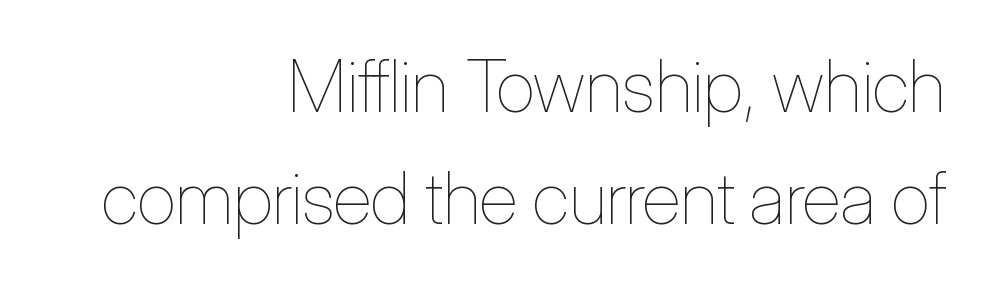
The image shows 72 px thin, condensed type, upright; set right-aligned, normal line spacing (1.56x), normal letter spacing, not underlined; low stroke contrast and a medium x-height.
